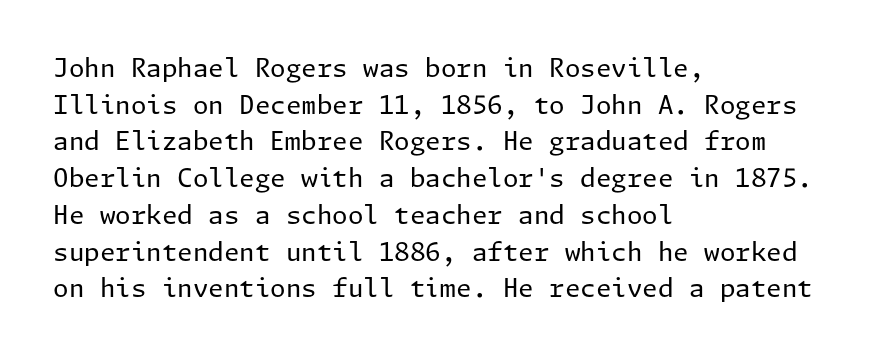
The image shows 25 px text type, upright; set left-aligned, normal line spacing (1.47x), normal letter spacing, not underlined.
